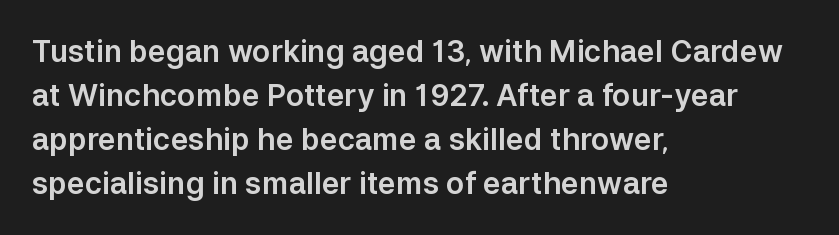
Q: Is the text italic (slanted)? A: No, it is upright.
Q: Is the typeface a serif or a sans-serif typeface? A: Sans-serif.
Q: Is the text underlined? A: No.
Q: How is the paragraph aligned? A: Left-aligned.
Q: Is the spacing between letters normal or unusually wide? A: Normal.
Q: Is the spacing between lines tight, normal or loose? A: Normal.
Q: Width (condensed, normal, or wide)? A: Normal.
Q: Stroke contrast? A: Low.
Q: x-height? A: Medium.
Q: Monospaced? A: No.
